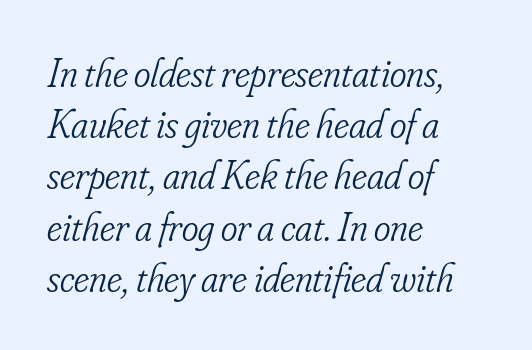
This sample keeps an unexceptional amount of space between lines. Notice how the stems are inclined rather than vertical — that's the hallmark of italics. The passage shown is typed in a proportional face where columns would drift. Plain, unruled lines of type. Students, note that the glyphs here touch the page at normal intervals.
